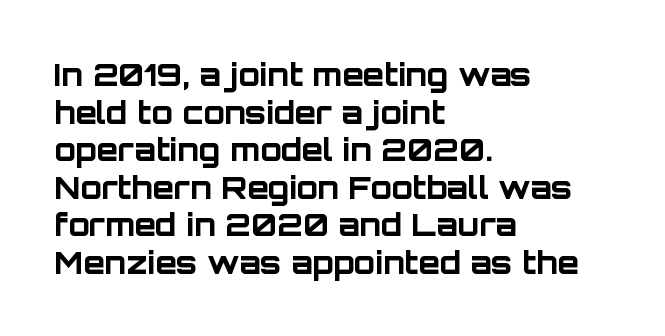
The image shows 31 px bold sans-serif type, upright; set left-aligned, line spacing 1.21x, normal letter spacing, not underlined; low stroke contrast and a large x-height.
